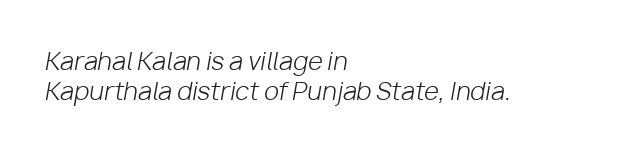
It's the slanting kind of type. Underline: absent. Is the stroke heavy? The answer is a plain regular-or-lighter. The lines are quadded left. This sample uses plain, unmodified letter spacing.
